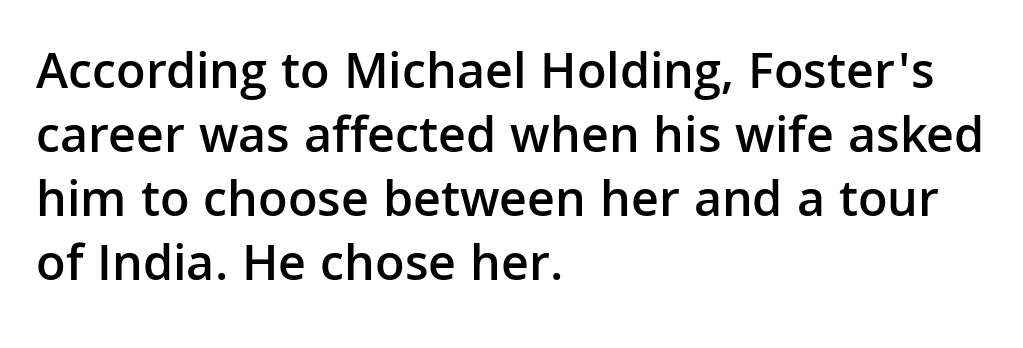
Any mark beneath the type? The region is blank. Observe the ordinary spacing: letters are neighbours, not strangers. It's the straight-up-and-down kind of type. The rendering uses natural spacing where letterforms have individual widths. Grotesque or geometric, the face here clearly has no serifs. The paragraph has a hard left edge and a soft right edge.
